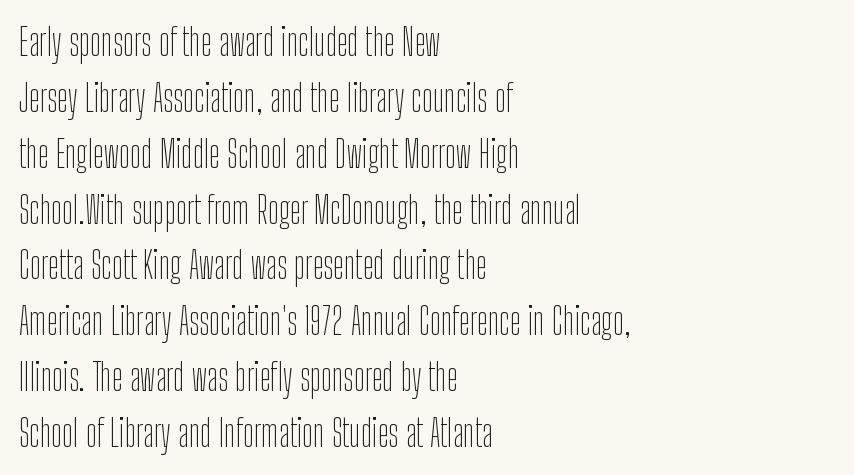
Regarding leading, the lines here are spaced in the standard way. This is sans-serif lettering, the kind often seen on screens and signage. Varying glyph widths throughout — classic text-font behaviour. Reading down the block, your eye returns to a fixed left position each line.
